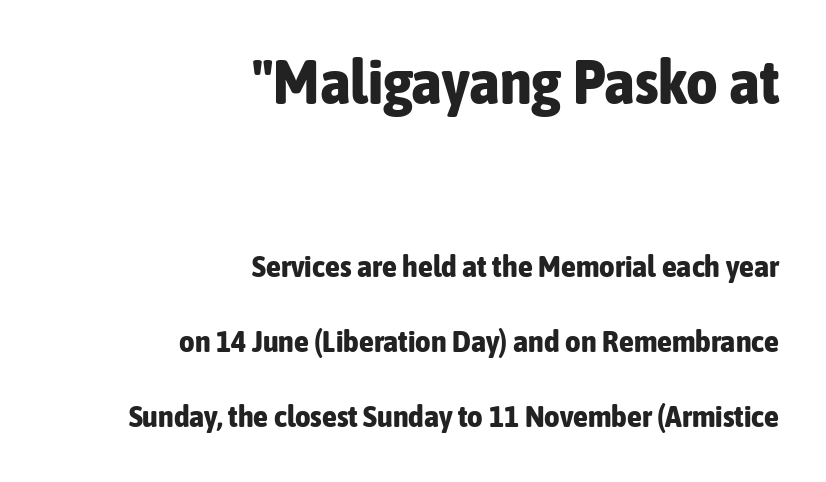
{"serif": "no", "italic": "no", "bold": "yes", "weight": "bold", "width": "condensed", "stroke_contrast": "low", "x_height": "medium", "monospaced": "no", "underline": "no", "align": "right", "line_spacing": "loose", "line_spacing_ratio": 2.5, "letter_spacing": "normal", "letter_spacing_em": 0.0, "larger_block": "first", "size_ratio": 2.03, "glyph_px": 61}
